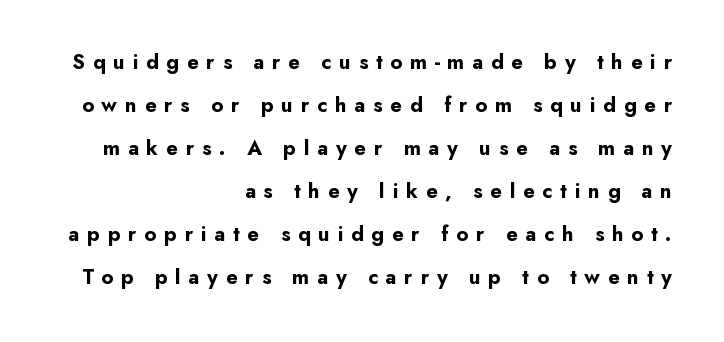
Pretty heavy lettering here — definitely bold. Descenders hang freely into open space. Line spacing here is loose. Do the letters lean? They stand straight. A typesetter would call this heavily tracked-out type.
